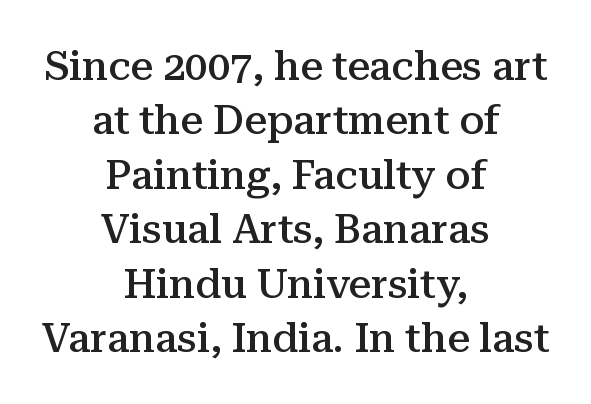
The image shows 40 px semibold serif type, upright; set centered, normal line spacing (1.36x), normal letter spacing, not underlined; medium stroke contrast and a medium x-height.
